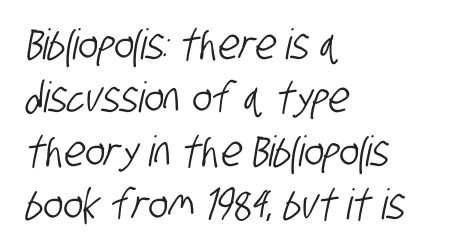
Character widths vary here, with narrow letters taking less room than wide ones. Unmarked baselines from the first word to the last. Grotesque or geometric, the face here clearly has no serifs. The rows are spaced the way most documents space them. This rendering uses left alignment, leaving the right contour irregular.
